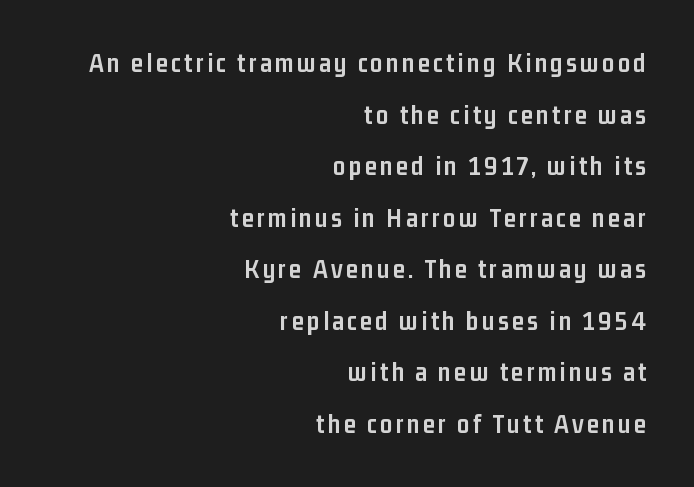
Nope, not italic — everything's standing straight. Check under the words: just untouched page. Every letter is thick-stroked: bold, no question. This block would shrink considerably if given ordinary leading; it's expanded now.
